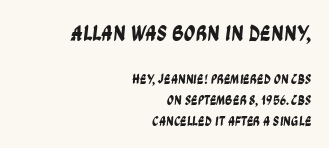
{"underline": "no", "align": "right", "line_spacing": "normal", "line_spacing_ratio": 1.48, "letter_spacing": "normal", "letter_spacing_em": 0.0, "larger_block": "first", "size_ratio": 1.64, "glyph_px": 23}
